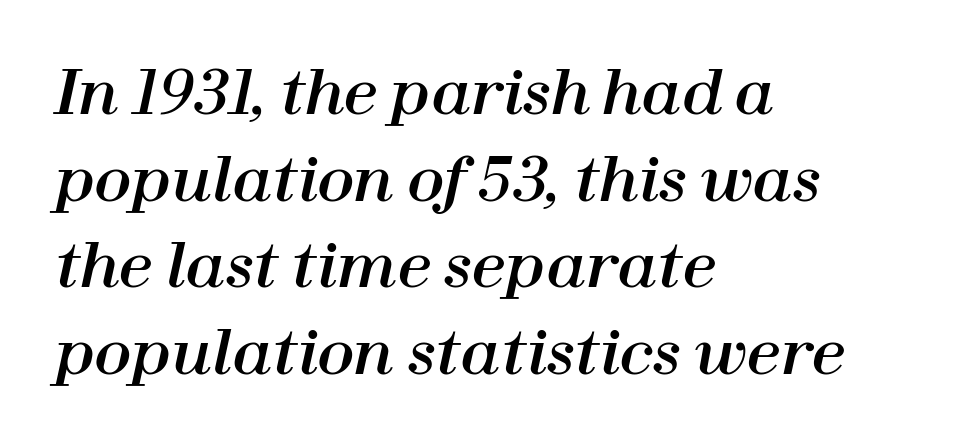
Q: Is the text italic (slanted)? A: Yes, it leans right by about 12 degrees.
Q: Is the text underlined? A: No.
Q: How is the paragraph aligned? A: Left-aligned.
Q: Is the spacing between letters normal or unusually wide? A: Normal.
Q: Is the spacing between lines tight, normal or loose? A: Normal.
Q: Width (condensed, normal, or wide)? A: Normal.
Q: Stroke contrast? A: High.
Q: x-height? A: Medium.
Q: Monospaced? A: No.
